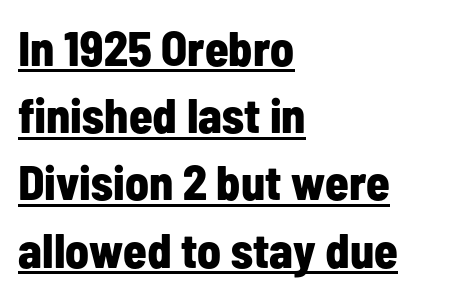
{"serif": "no", "italic": "no", "bold": "yes", "weight": "bold", "width": "condensed", "stroke_contrast": "low", "x_height": "medium", "monospaced": "no", "underline": "yes", "align": "left", "line_spacing": "normal", "line_spacing_ratio": 1.4, "letter_spacing": "normal", "letter_spacing_em": 0.0, "glyph_px": 48}
